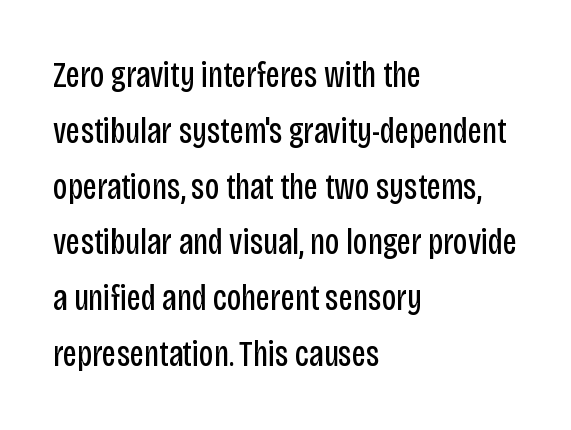
The image shows 36 px regular-weight, condensed sans-serif type, upright; set left-aligned, normal line spacing (1.55x), normal letter spacing, not underlined; low stroke contrast and a large x-height.
